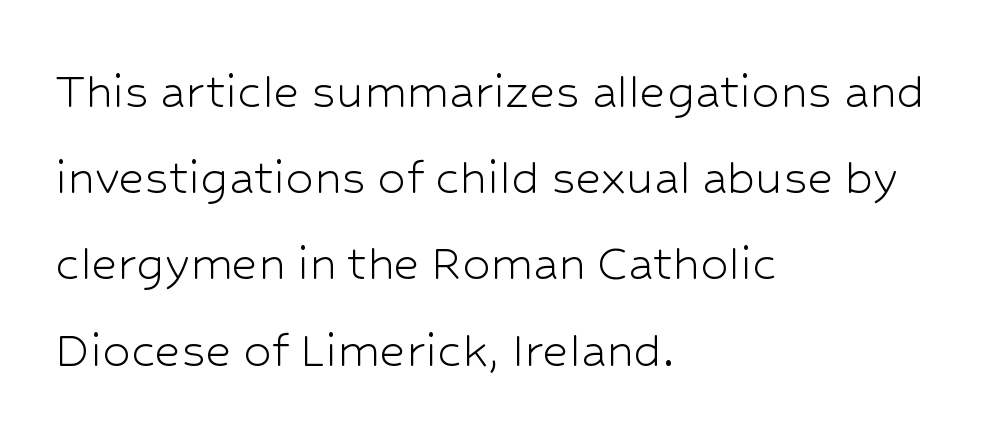
Q: Is the text bold? A: No.
Q: Is the text italic (slanted)? A: No, it is upright.
Q: Is the typeface a serif or a sans-serif typeface? A: Sans-serif.
Q: Is the text underlined? A: No.
Q: How is the paragraph aligned? A: Left-aligned.
Q: Is the spacing between letters normal or unusually wide? A: Normal.
Q: Is the spacing between lines tight, normal or loose? A: Normal.
Q: Width (condensed, normal, or wide)? A: Normal.
Q: Stroke contrast? A: Low.
Q: x-height? A: Medium.
Q: Monospaced? A: No.
